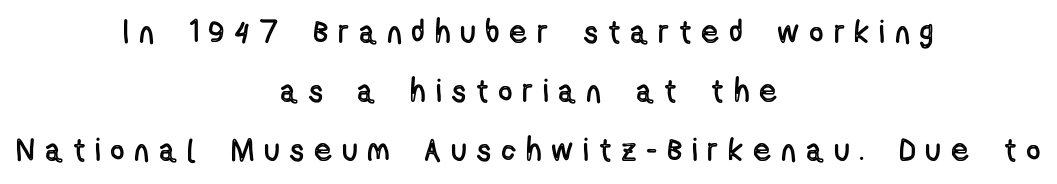
{"italic": "no", "width": "condensed", "x_height": "medium", "monospaced": "no", "underline": "no", "align": "center", "line_spacing_ratio": 1.85, "letter_spacing": "wide", "letter_spacing_em": 0.36, "glyph_px": 32}
